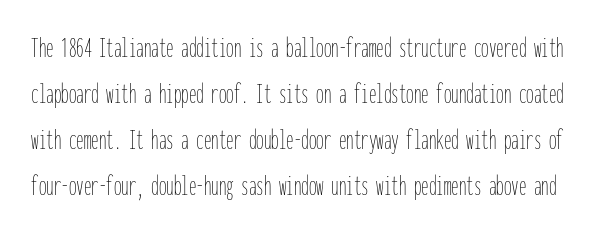
The image shows 30 px thin, condensed type, upright, monospaced; set normal line spacing (1.53x), normal letter spacing, not underlined; low stroke contrast and a medium x-height.
